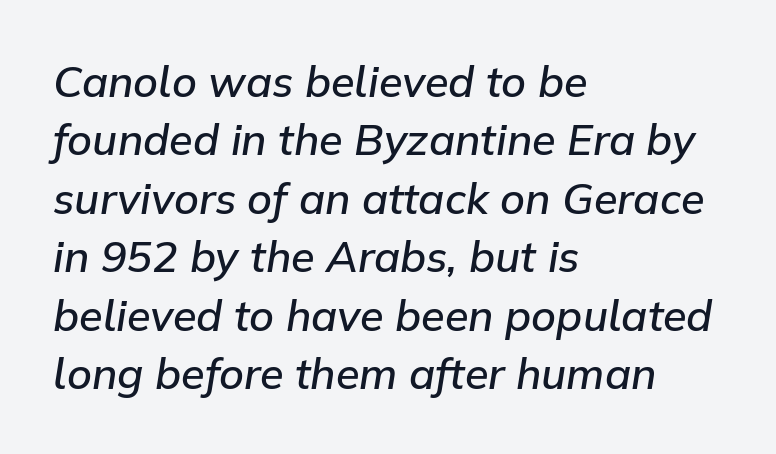
The image shows 43 px semibold type, italic (leaning right); set left-aligned, normal line spacing (1.36x), normal letter spacing, not underlined; low stroke contrast and a medium x-height.
